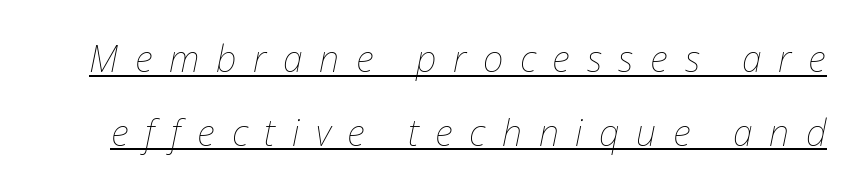
The image shows 36 px thin type, italic (leaning right); set loose line spacing (2.05x), unusually wide letter spacing (+0.46 em), underlined; low stroke contrast and a medium x-height.
